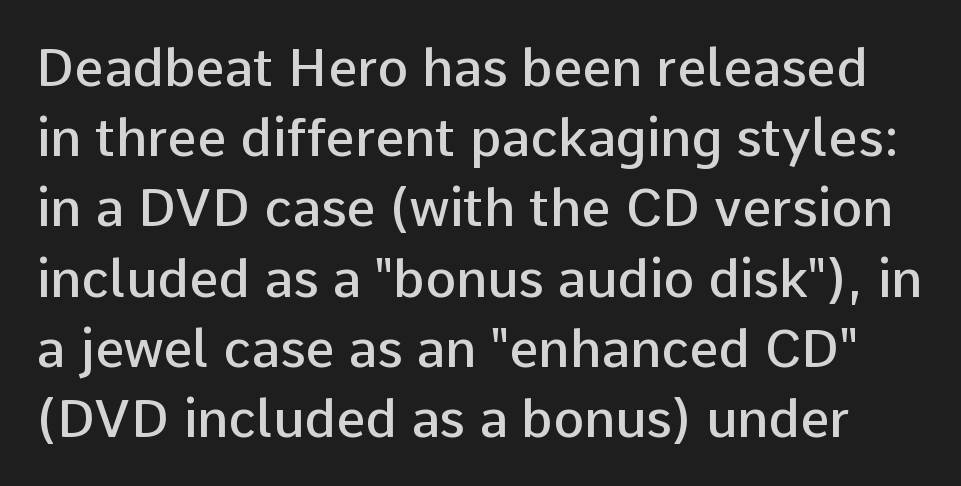
{"serif": "no", "italic": "no", "bold": "semi", "weight": "semibold", "width": "normal", "stroke_contrast": "low", "x_height": "medium", "monospaced": "no", "underline": "no", "line_spacing": "normal", "line_spacing_ratio": 1.35, "letter_spacing": "normal", "letter_spacing_em": 0.0, "glyph_px": 52}
